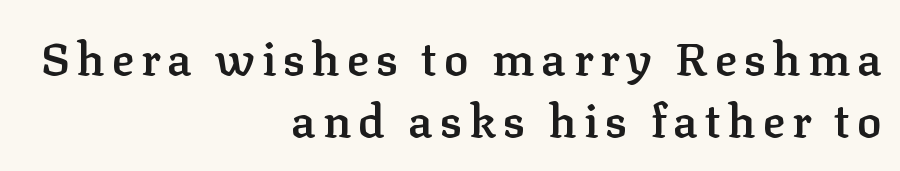
Q: Is the text bold? A: Semi-bold.
Q: Is the text italic (slanted)? A: No, it is upright.
Q: Is the typeface a serif or a sans-serif typeface? A: Serif.
Q: Is the text underlined? A: No.
Q: How is the paragraph aligned? A: Right-aligned.
Q: Is the spacing between lines tight, normal or loose? A: Normal.
Q: Width (condensed, normal, or wide)? A: Normal.
Q: Stroke contrast? A: Low.
Q: x-height? A: Medium.
Q: Monospaced? A: No.
